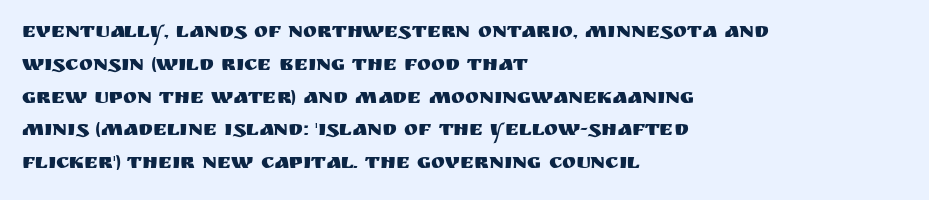
Q: Is the text italic (slanted)? A: No, it is upright.
Q: Is the text underlined? A: No.
Q: How is the paragraph aligned? A: Left-aligned.
Q: Is the spacing between letters normal or unusually wide? A: Normal.
Q: Is the spacing between lines tight, normal or loose? A: Normal.
